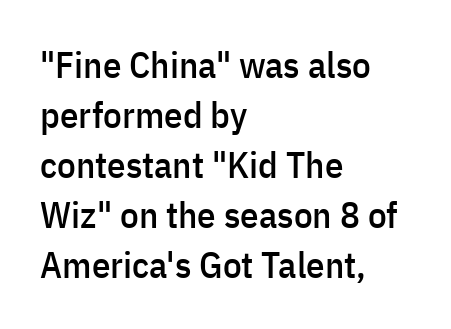
Q: Is the text italic (slanted)? A: No, it is upright.
Q: Is the typeface a serif or a sans-serif typeface? A: Sans-serif.
Q: Is the text underlined? A: No.
Q: How is the paragraph aligned? A: Left-aligned.
Q: Is the spacing between letters normal or unusually wide? A: Normal.
Q: Is the spacing between lines tight, normal or loose? A: Normal.
Q: Width (condensed, normal, or wide)? A: Condensed.
Q: Stroke contrast? A: Low.
Q: x-height? A: Medium.
Q: Monospaced? A: No.
